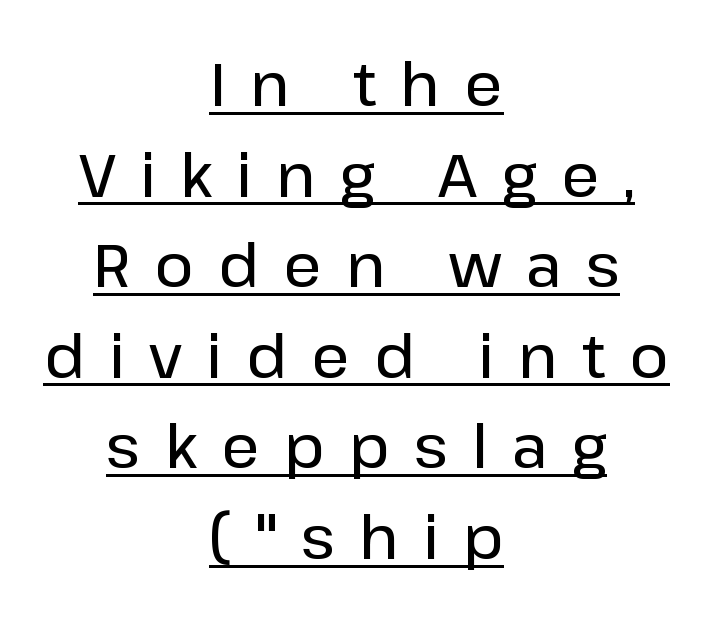
The image shows 60 px sans-serif type, upright; set centered, normal line spacing (1.51x), unusually wide letter spacing (+0.4 em), underlined; low stroke contrast and a medium x-height.
